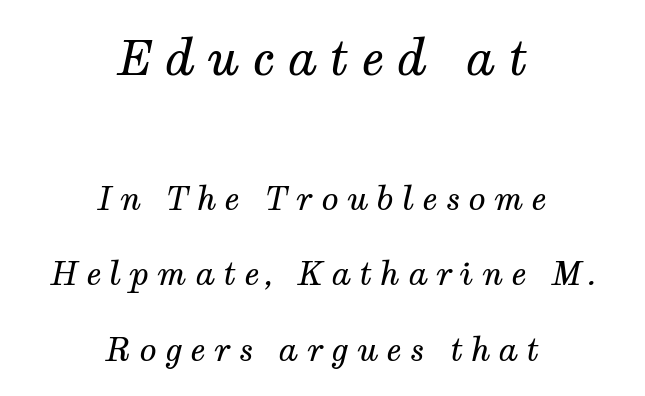
Whoever set this made the first block the dominant, larger element. Leading: increased. Honestly, the letter spacing is so wide it's the main thing you notice. The face used here has a pronounced slope to its letters. Plain, unruled lines of type. Horizontal alignment here is central, giving a formal, balanced look.
